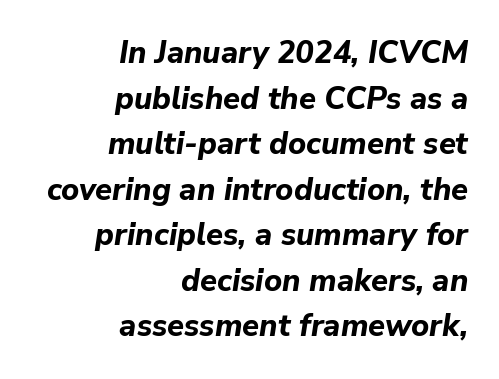
{"italic": "yes", "lean": "right", "slant_degrees": 9, "bold": "yes", "weight": "bold", "width": "normal", "stroke_contrast": "low", "x_height": "medium", "monospaced": "no", "underline": "no", "align": "right", "line_spacing": "normal", "line_spacing_ratio": 1.47, "letter_spacing": "normal", "letter_spacing_em": 0.0, "glyph_px": 31}
